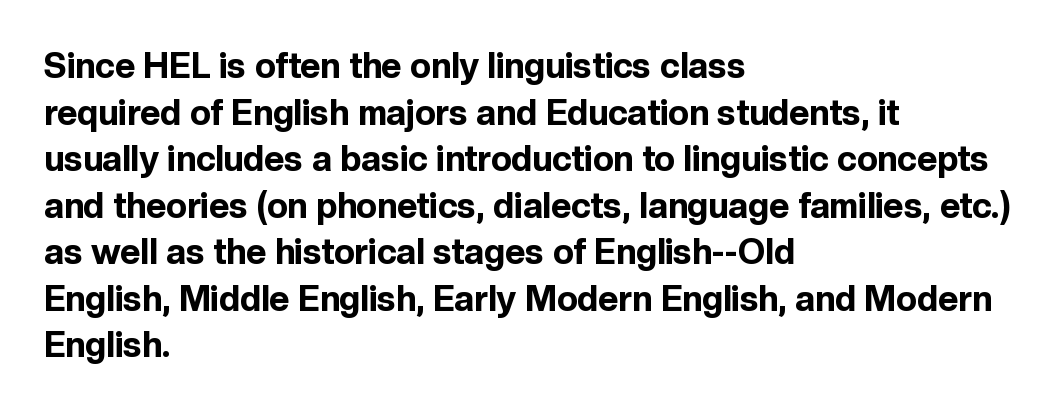
Check the space under the baseline: it is left empty. These lines are set flush left with a ragged right edge. The letters advance in unequal steps, a hallmark of proportional type. Regular leading. You can tell from the bare stems that sans-serif type was used. Posture: upright roman.
